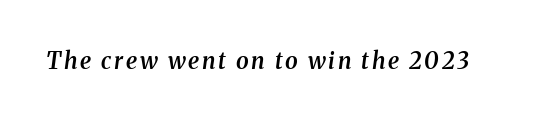
Q: Is the text bold? A: Semi-bold.
Q: Is the text italic (slanted)? A: Yes, it leans right by about 8 degrees.
Q: Is the text underlined? A: No.
